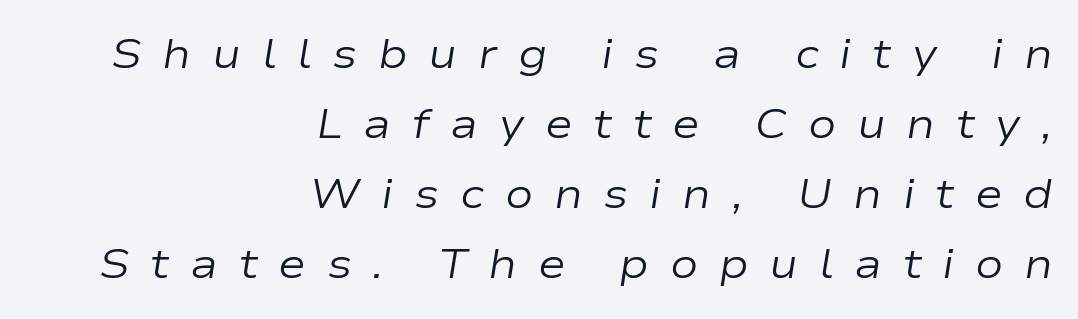
{"italic": "yes", "lean": "right", "slant_degrees": 9, "bold": "no", "weight": "regular", "width": "wide", "stroke_contrast": "low", "x_height": "medium", "monospaced": "no", "underline": "no", "align": "right", "line_spacing": "normal", "line_spacing_ratio": 1.67, "letter_spacing": "wide", "letter_spacing_em": 0.49, "glyph_px": 42}
